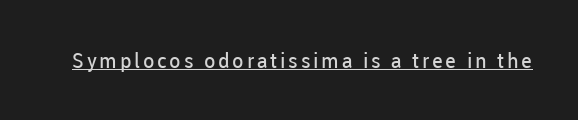
Q: Is the text bold? A: No.
Q: Is the text italic (slanted)? A: No, it is upright.
Q: Is the text underlined? A: Yes.
